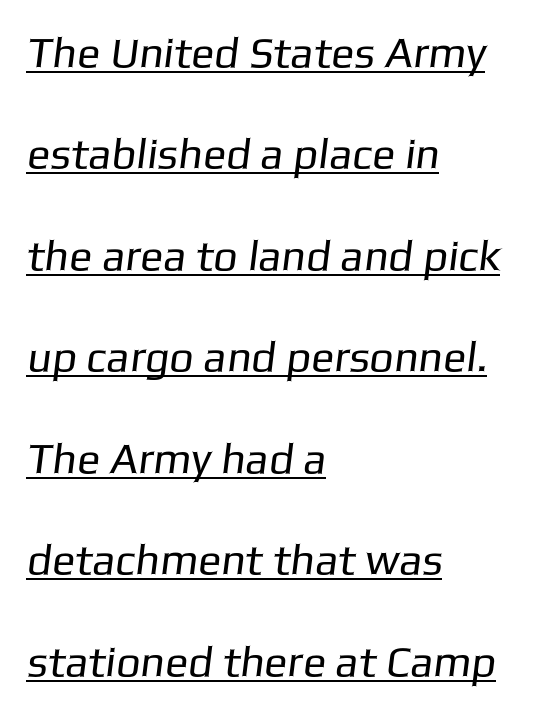
A quiet, ordinary-to-light weight characterises the typeface. The face used here is rendered with its standard letterfit. Left-aligned paragraph, ragged on the right. Is there an underline? Yes — a line sits under the letters.
